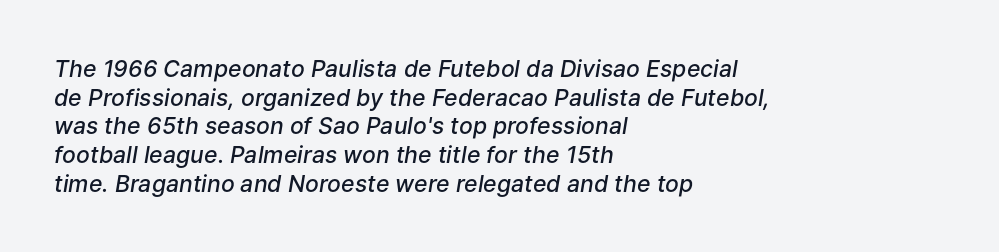
{"italic": "yes", "lean": "right", "slant_degrees": 9, "bold": "semi", "underline": "no", "align": "left", "line_spacing": "normal", "line_spacing_ratio": 1.25, "letter_spacing": "normal", "letter_spacing_em": 0.0, "glyph_px": 23}
